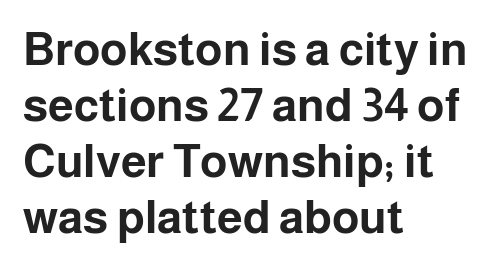
{"serif": "no", "italic": "no", "bold": "yes", "weight": "bold", "width": "normal", "stroke_contrast": "low", "x_height": "medium", "monospaced": "no", "underline": "no", "align": "left", "line_spacing_ratio": 1.22, "letter_spacing": "normal", "letter_spacing_em": 0.0, "glyph_px": 46}
